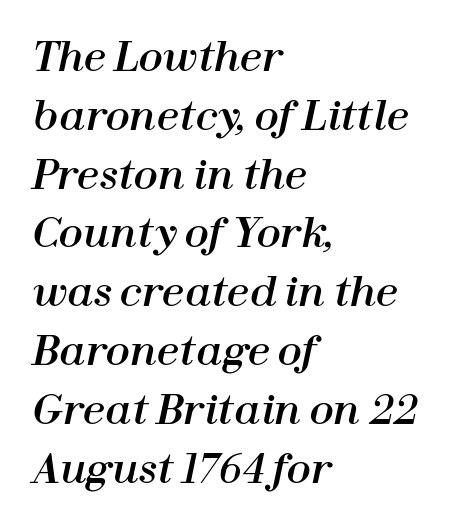
The image shows 40 px text type, italic (leaning right); set left-aligned, normal line spacing (1.47x), normal letter spacing, not underlined; high stroke contrast and a medium x-height.
